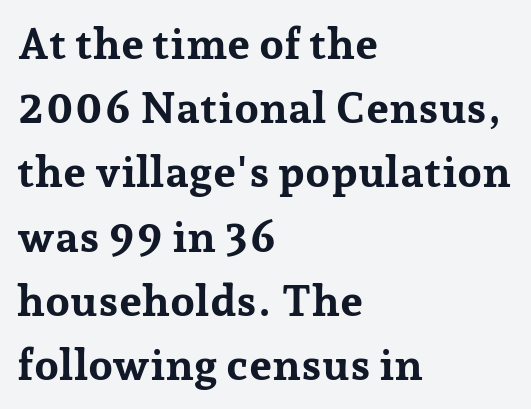
Q: Is the text bold? A: Yes.
Q: Is the text italic (slanted)? A: No, it is upright.
Q: Is the typeface a serif or a sans-serif typeface? A: Serif.
Q: Is the text underlined? A: No.
Q: How is the paragraph aligned? A: Left-aligned.
Q: Is the spacing between letters normal or unusually wide? A: Normal.
Q: Is the spacing between lines tight, normal or loose? A: Normal.
Q: Width (condensed, normal, or wide)? A: Normal.
Q: Stroke contrast? A: Low.
Q: x-height? A: Medium.
Q: Monospaced? A: No.
